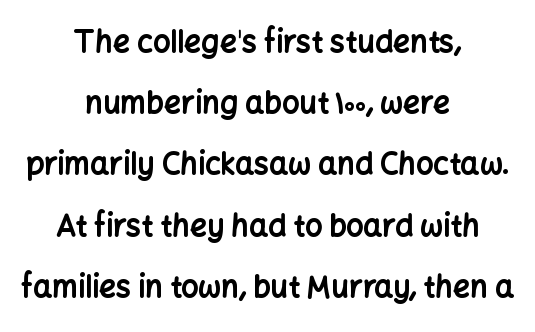
Compared with an ordinary text face, these strokes are far heavier — a full bold. Characters remain perfectly vertical along every line. Short note: letters normally spaced. The text was rendered using a sans face with plain stroke endings. The rendering uses a large line-height, opening up the rows. Is this a fixed-width face? No — the glyphs have proportional, varying widths.
